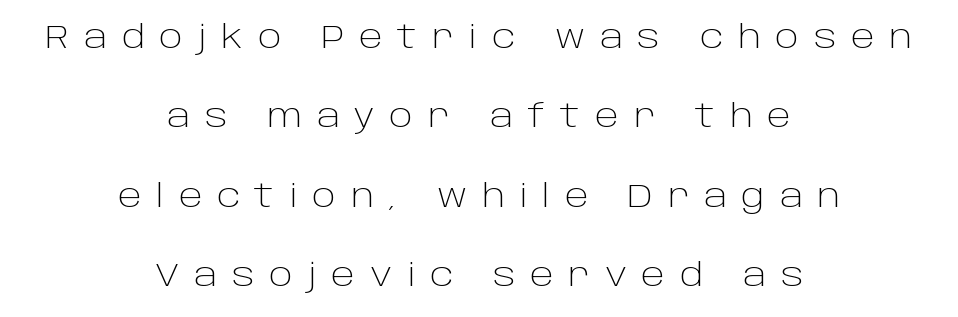
{"serif": "no", "italic": "no", "bold": "no", "weight": "light", "width": "normal", "stroke_contrast": "low", "x_height": "large", "monospaced": "no", "underline": "no", "align": "center", "line_spacing": "loose", "line_spacing_ratio": 2.48, "letter_spacing": "wide", "letter_spacing_em": 0.46, "glyph_px": 32}
